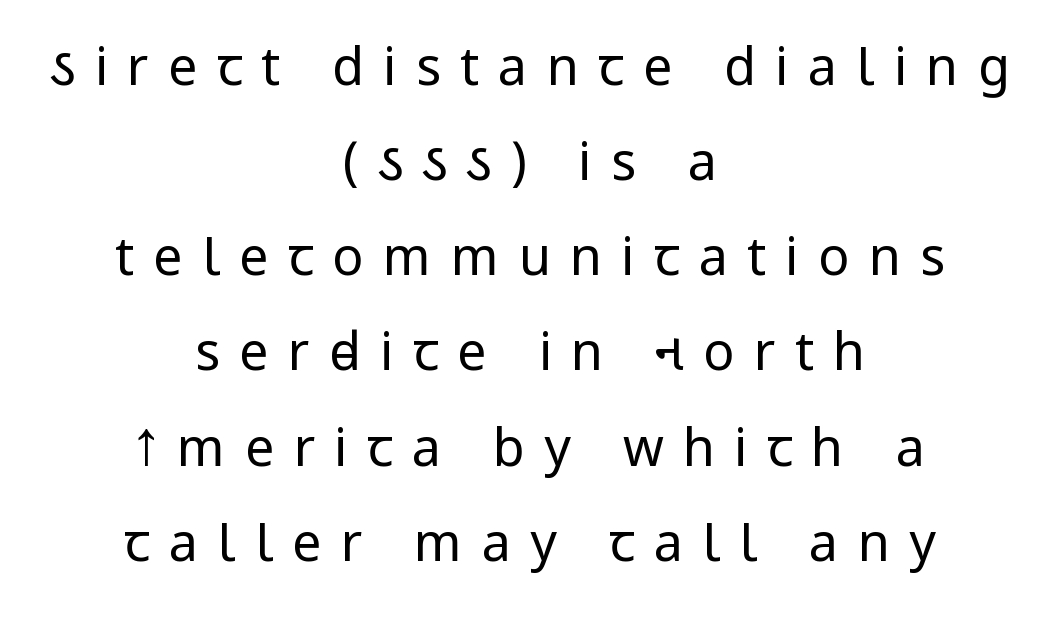
Words float on clear page, feet unadorned. Examine the stroke ends and you'll find no serifs. The passage shown is not bold in any degree. Observe the wide spacing: letters keep a clear distance from each other. Is there any slant? The stems are plumb.
